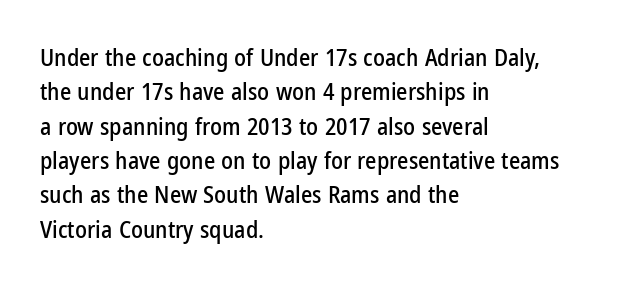
{"italic": "no", "underline": "no", "align": "left", "line_spacing": "normal", "line_spacing_ratio": 1.43, "letter_spacing": "normal", "letter_spacing_em": 0.0, "glyph_px": 24}
